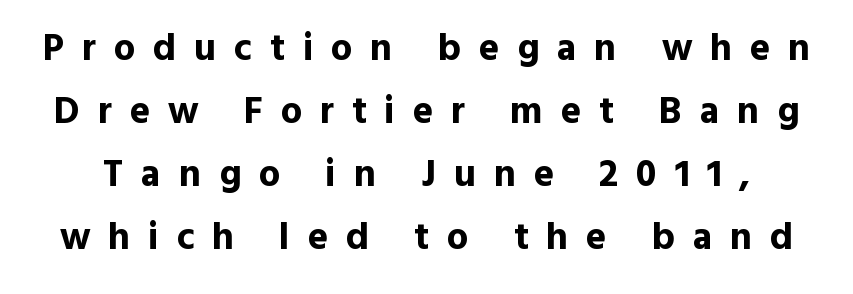
The image shows 38 px bold sans-serif type, upright; set normal line spacing (1.66x), unusually wide letter spacing (+0.47 em), not underlined; a medium x-height.
